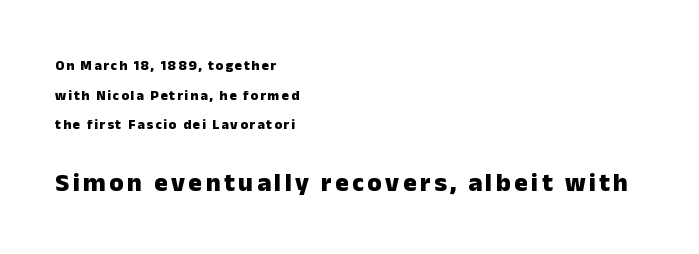
{"italic": "no", "bold": "yes", "underline": "no", "align": "left", "line_spacing": "loose", "line_spacing_ratio": 2.11, "larger_block": "second", "size_ratio": 1.86, "glyph_px": 26}
